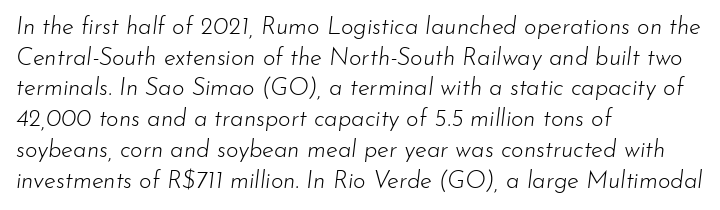
{"italic": "yes", "lean": "right", "slant_degrees": 7, "bold": "no", "underline": "no", "align": "left", "line_spacing": "normal", "line_spacing_ratio": 1.28, "letter_spacing": "normal", "letter_spacing_em": 0.0, "glyph_px": 24}
